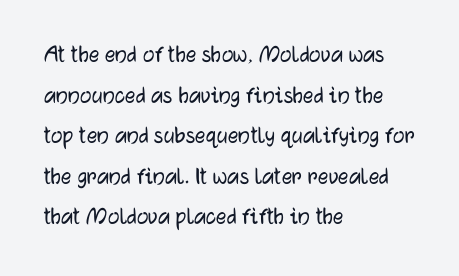
Q: Is the text italic (slanted)? A: No, it is upright.
Q: Is the text underlined? A: No.
Q: How is the paragraph aligned? A: Left-aligned.
Q: Is the spacing between letters normal or unusually wide? A: Normal.
Q: Is the spacing between lines tight, normal or loose? A: Normal.
